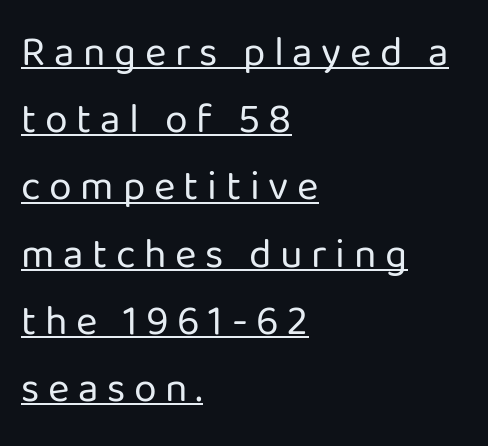
{"serif": "no", "italic": "no", "bold": "no", "weight": "regular", "width": "normal", "stroke_contrast": "low", "x_height": "medium", "monospaced": "no", "underline": "yes", "align": "left", "line_spacing": "normal", "line_spacing_ratio": 1.64, "letter_spacing": "wide", "letter_spacing_em": 0.21, "glyph_px": 41}
